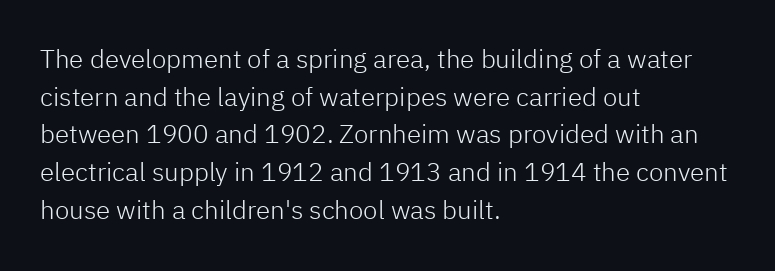
This sample is left-justified, so line endings fall wherever the words run out. Short note: letters normally spaced. These lines were composed using upright roman letters. Nothing heavy about these letters — not bold at all. The glyphs are unaccompanied by any horizontal stroke below them. Quick note: interline space is typical.
